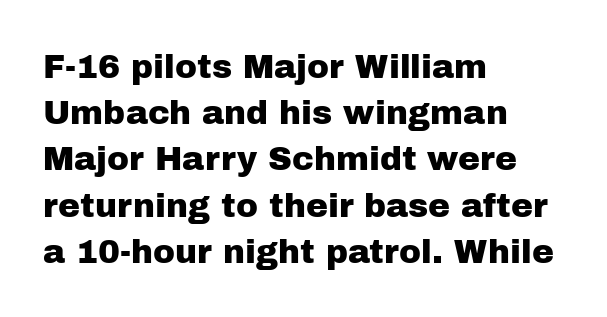
{"serif": "no", "italic": "no", "width": "normal", "stroke_contrast": "low", "x_height": "medium", "monospaced": "no", "underline": "no", "align": "left", "line_spacing": "normal", "line_spacing_ratio": 1.4, "letter_spacing": "normal", "letter_spacing_em": 0.0, "glyph_px": 33}
